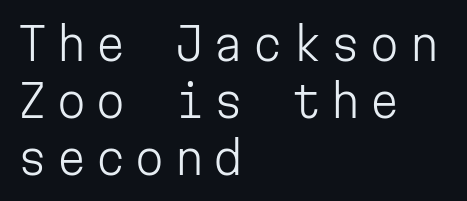
Q: Is the text bold? A: No.
Q: Is the text italic (slanted)? A: No, it is upright.
Q: Is the typeface a serif or a sans-serif typeface? A: Sans-serif.
Q: Is the text underlined? A: No.
Q: How is the paragraph aligned? A: Left-aligned.
Q: Is the spacing between lines tight, normal or loose? A: Normal.
Q: Width (condensed, normal, or wide)? A: Normal.
Q: Stroke contrast? A: Low.
Q: x-height? A: Medium.
Q: Monospaced? A: Yes.
